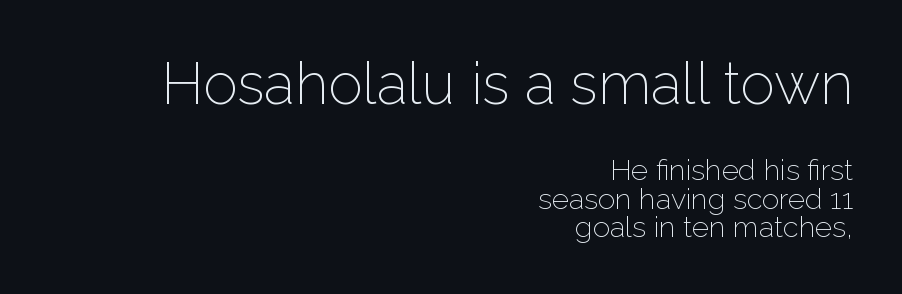
{"serif": "no", "italic": "no", "bold": "no", "weight": "light", "width": "normal", "stroke_contrast": "low", "x_height": "medium", "monospaced": "no", "underline": "no", "align": "right", "line_spacing": "tight", "line_spacing_ratio": 0.98, "letter_spacing": "normal", "letter_spacing_em": 0.0, "larger_block": "first", "size_ratio": 2.0, "glyph_px": 58}
